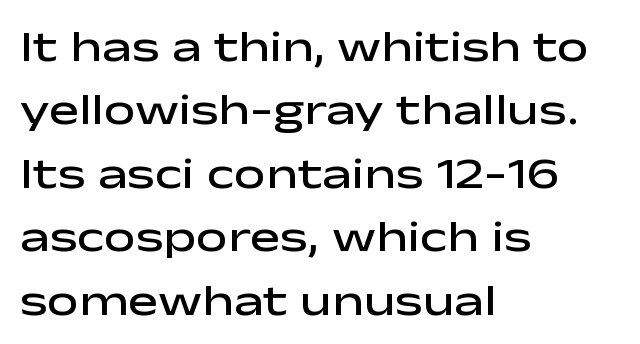
{"serif": "no", "italic": "no", "bold": "semi", "weight": "semibold", "width": "wide", "stroke_contrast": "low", "x_height": "medium", "monospaced": "no", "underline": "no", "align": "left", "line_spacing": "normal", "line_spacing_ratio": 1.41, "letter_spacing": "normal", "letter_spacing_em": 0.0, "glyph_px": 45}
